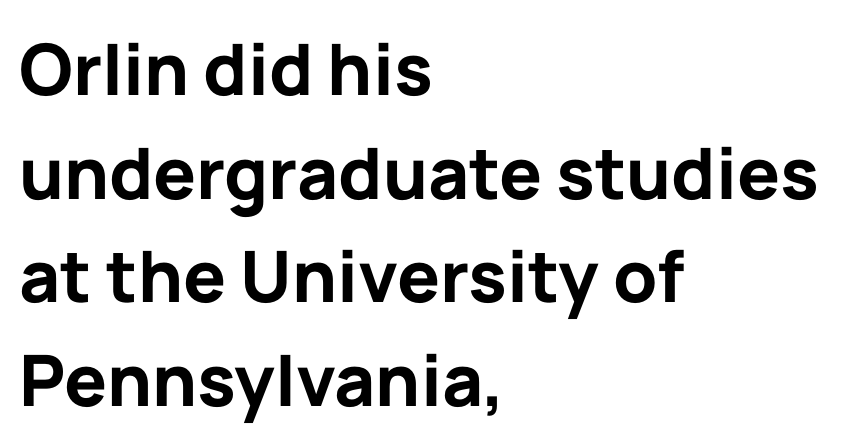
The image shows 71 px bold sans-serif type, upright; set left-aligned, normal line spacing (1.46x), normal letter spacing, not underlined; low stroke contrast and a medium x-height.
